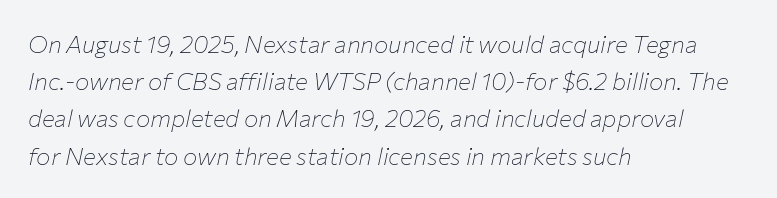
The image shows 24 px text type, italic (leaning right); set left-aligned, normal line spacing (1.55x), normal letter spacing, not underlined.
